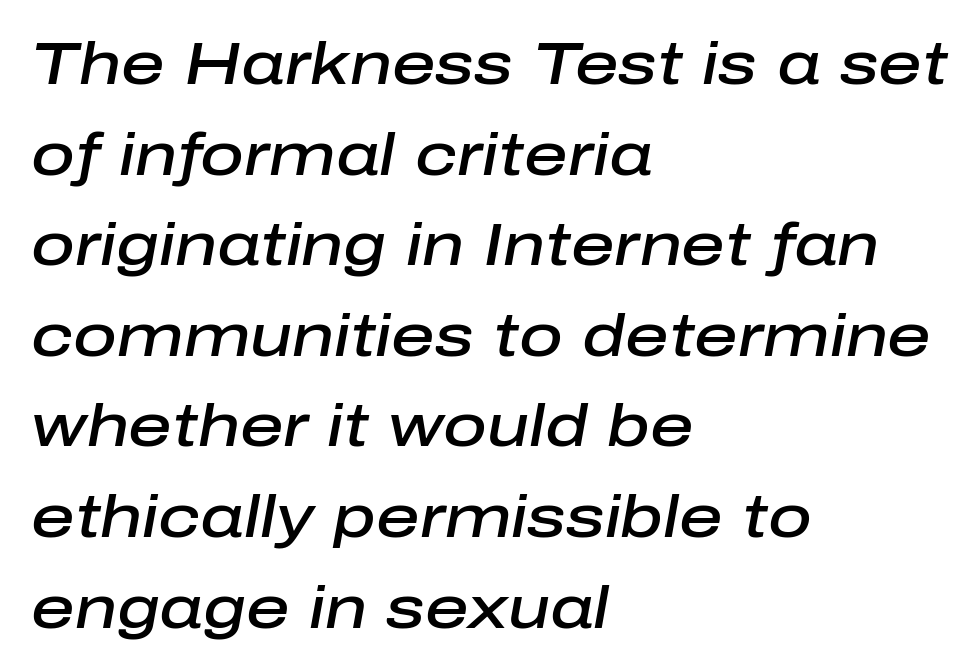
{"italic": "yes", "lean": "right", "slant_degrees": 10, "bold": "semi", "weight": "semibold", "width": "normal", "stroke_contrast": "low", "x_height": "medium", "monospaced": "no", "underline": "no", "align": "left", "line_spacing": "normal", "line_spacing_ratio": 1.51, "letter_spacing": "normal", "letter_spacing_em": 0.0, "glyph_px": 60}
